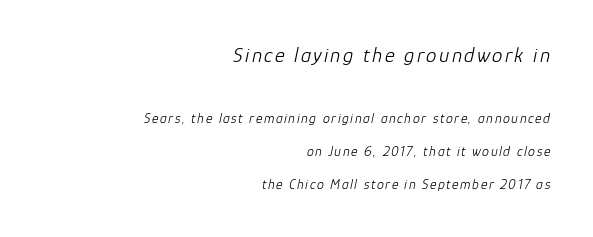
Q: Is the text bold? A: No.
Q: Is the text italic (slanted)? A: Yes, it leans right by about 12 degrees.
Q: Is the text underlined? A: No.
Q: How is the paragraph aligned? A: Right-aligned.
Q: Is the spacing between lines tight, normal or loose? A: Loose.
Q: Which block of text is set in a larger size, the first (top) or the second (bottom)? A: The first (top) one.
